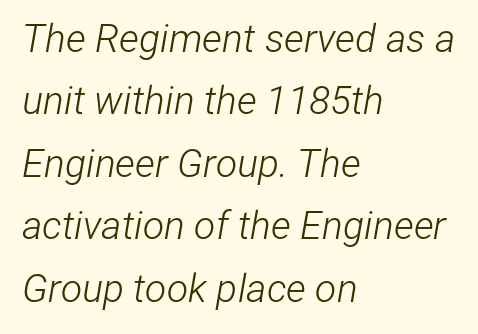
Q: Is the text bold? A: No.
Q: Is the text italic (slanted)? A: Yes, it leans right by about 12 degrees.
Q: Is the text underlined? A: No.
Q: How is the paragraph aligned? A: Left-aligned.
Q: Is the spacing between letters normal or unusually wide? A: Normal.
Q: Is the spacing between lines tight, normal or loose? A: Normal.
Q: Width (condensed, normal, or wide)? A: Condensed.
Q: Stroke contrast? A: Low.
Q: x-height? A: Medium.
Q: Monospaced? A: No.
